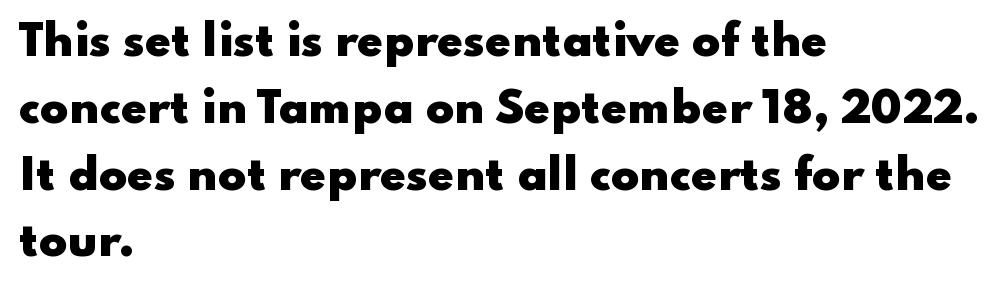
Q: Is the text bold? A: Yes.
Q: Is the text italic (slanted)? A: No, it is upright.
Q: Is the typeface a serif or a sans-serif typeface? A: Sans-serif.
Q: Is the text underlined? A: No.
Q: How is the paragraph aligned? A: Left-aligned.
Q: Is the spacing between letters normal or unusually wide? A: Normal.
Q: Is the spacing between lines tight, normal or loose? A: Normal.
Q: Width (condensed, normal, or wide)? A: Wide.
Q: Stroke contrast? A: Low.
Q: x-height? A: Small.
Q: Monospaced? A: No.
